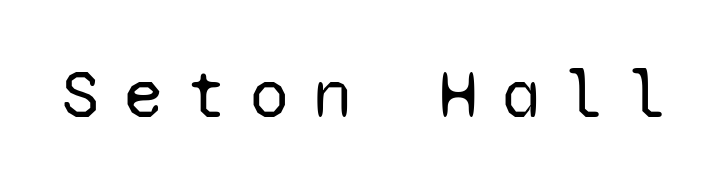
{"serif": "no", "italic": "no", "bold": "no", "weight": "regular", "width": "normal", "stroke_contrast": "low", "x_height": "medium", "monospaced": "yes", "underline": "no", "letter_spacing": "wide", "letter_spacing_em": 0.35, "glyph_px": 70}
